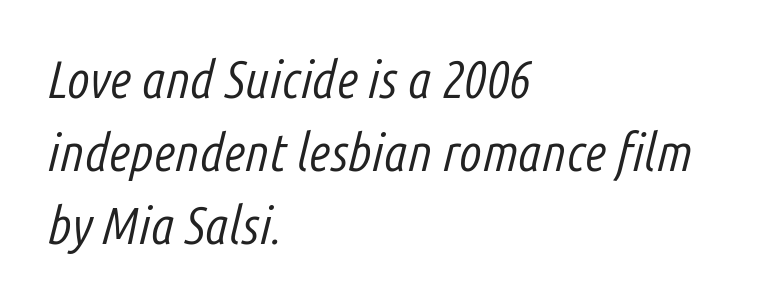
The passage shown is not underscored anywhere. Weight: not bold — regular or lighter. This sample keeps an unexceptional amount of space between lines. Honestly, the letter spacing is just normal — you wouldn't notice it.
